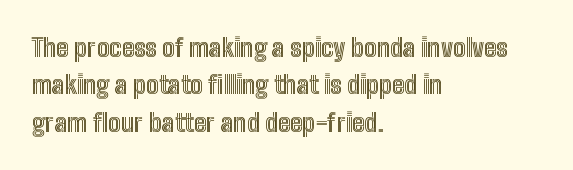
The rendering anchors every line to the left-hand side. The vertical gap from one line to the next is medium. The letterforms sit shoulder to shoulder at normal distance. Lines of text with bare space underneath. This is roman type, the default non-slanted kind.
